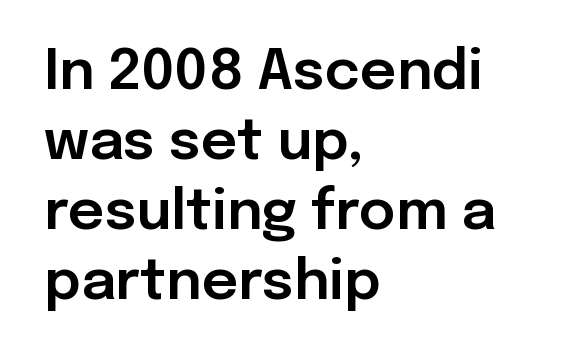
{"serif": "no", "italic": "no", "width": "normal", "stroke_contrast": "low", "x_height": "medium", "monospaced": "no", "underline": "no", "align": "left", "line_spacing": "normal", "line_spacing_ratio": 1.25, "letter_spacing": "normal", "letter_spacing_em": 0.0, "glyph_px": 56}
